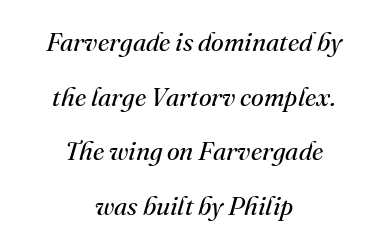
The image shows 26 px text type, italic (leaning right); set centered, loose line spacing (2.1x), normal letter spacing, not underlined.
